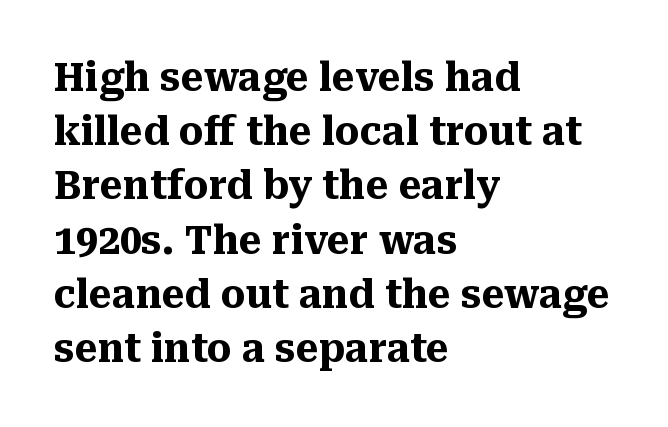
Q: Is the text bold? A: Yes.
Q: Is the text italic (slanted)? A: No, it is upright.
Q: Is the typeface a serif or a sans-serif typeface? A: Serif.
Q: Is the text underlined? A: No.
Q: How is the paragraph aligned? A: Left-aligned.
Q: Is the spacing between letters normal or unusually wide? A: Normal.
Q: Is the spacing between lines tight, normal or loose? A: Normal.
Q: Width (condensed, normal, or wide)? A: Normal.
Q: Stroke contrast? A: Medium.
Q: x-height? A: Medium.
Q: Monospaced? A: No.
